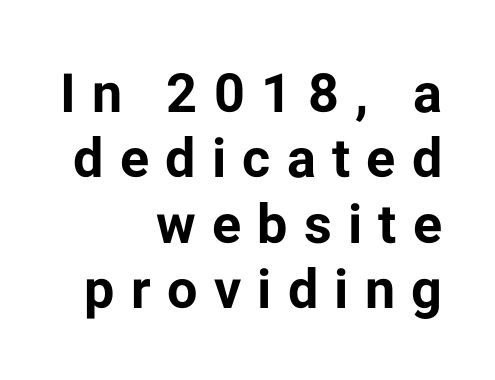
{"serif": "no", "italic": "no", "bold": "yes", "weight": "bold", "width": "normal", "stroke_contrast": "low", "x_height": "medium", "monospaced": "no", "underline": "no", "align": "right", "line_spacing_ratio": 1.21, "letter_spacing": "wide", "letter_spacing_em": 0.3, "glyph_px": 54}
